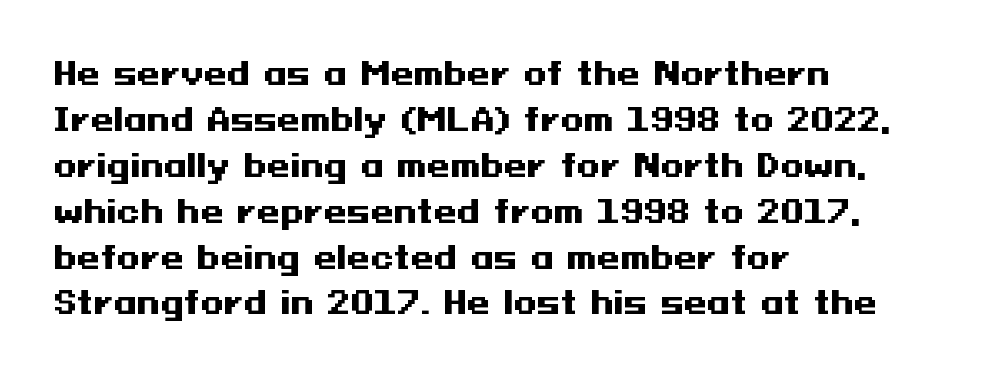
Do the letters lean? They stand straight. The leading is moderate, giving the passage an even texture. Stroke terminals: plain, sans-serif. The zone under the glyphs is completely vacant. The horizontal fit of the characters is conventional and even. These words are printed bold, with thick strokes throughout.
